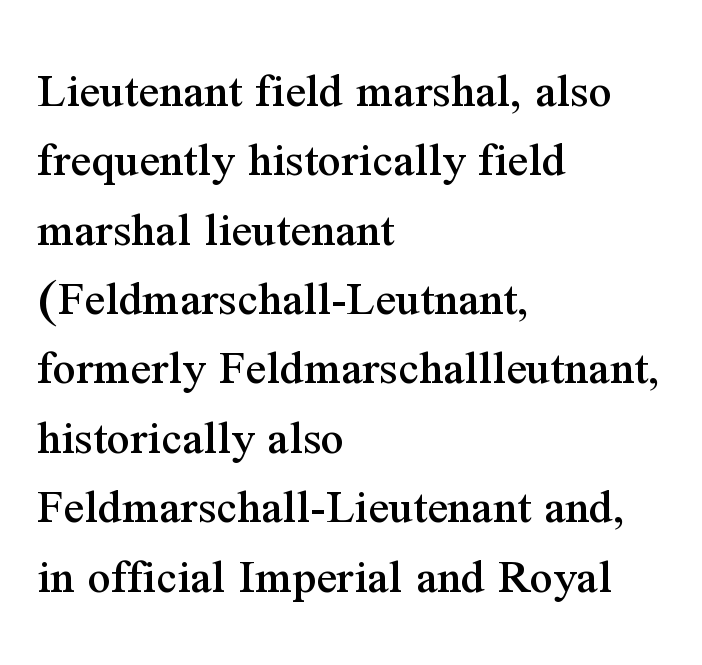
{"serif": "yes", "italic": "no", "width": "normal", "stroke_contrast": "medium", "x_height": "medium", "monospaced": "no", "underline": "no", "align": "left", "line_spacing": "normal", "line_spacing_ratio": 1.36, "letter_spacing": "normal", "letter_spacing_em": 0.0, "glyph_px": 51}
